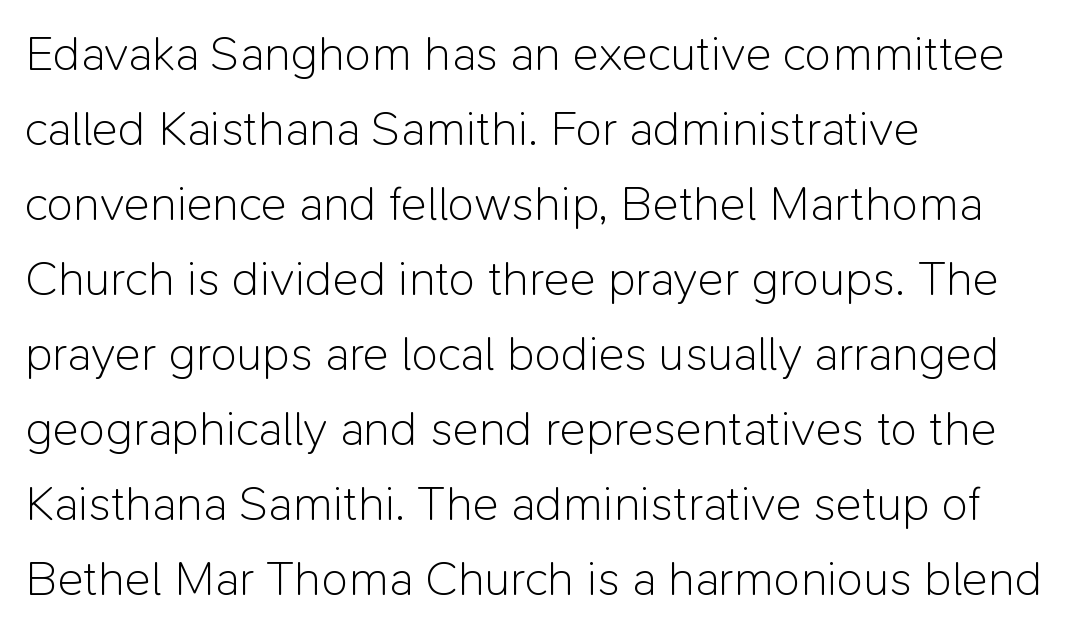
{"serif": "no", "italic": "no", "bold": "no", "weight": "light", "width": "normal", "stroke_contrast": "low", "x_height": "medium", "monospaced": "no", "underline": "no", "align": "left", "line_spacing": "normal", "line_spacing_ratio": 1.53, "letter_spacing": "normal", "letter_spacing_em": 0.0, "glyph_px": 49}
